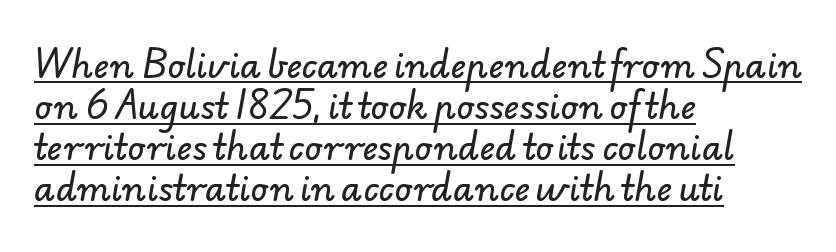
Short note: letters normally spaced. Note the varied advance widths — an 'i' is clearly narrower than an 'm'. Alignment: flush left. Check the space under the baseline: a stroke is drawn there.
